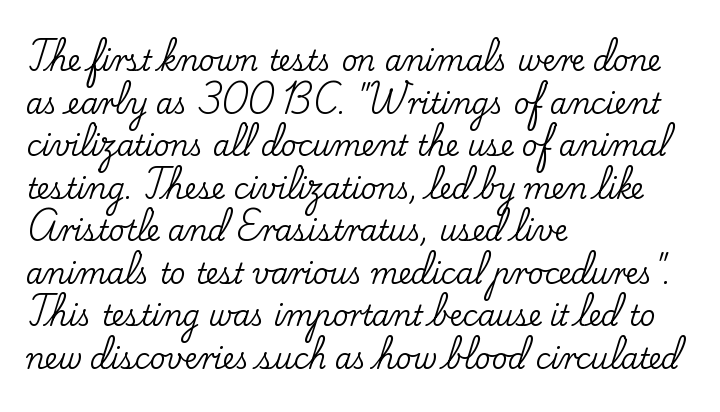
The type family on display is of the serif kind. Words appear dense and cohesive because spacing is normal. Looks like regular typesetting: each glyph gets only the width it needs. Typeset ragged right — the left edge is the straight one. These lines sit exactly where default settings would place them.
